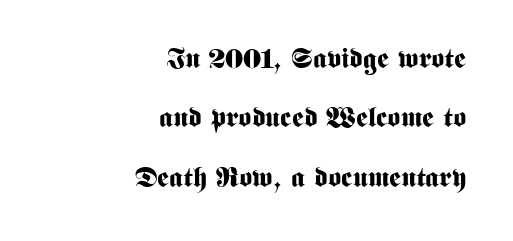
Q: Is the text bold? A: Yes.
Q: Is the text italic (slanted)? A: No, it is upright.
Q: Is the typeface a serif or a sans-serif typeface? A: Sans-serif.
Q: Is the text underlined? A: No.
Q: How is the paragraph aligned? A: Right-aligned.
Q: Is the spacing between letters normal or unusually wide? A: Normal.
Q: Is the spacing between lines tight, normal or loose? A: Loose.
Q: Width (condensed, normal, or wide)? A: Condensed.
Q: Stroke contrast? A: Medium.
Q: x-height? A: Medium.
Q: Monospaced? A: No.
